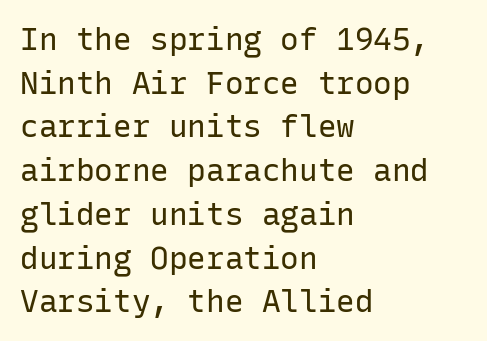
The image shows 31 px regular-weight sans-serif type, upright, monospaced; set left-aligned, normal line spacing (1.41x), normal letter spacing, not underlined; low stroke contrast and a medium x-height.
